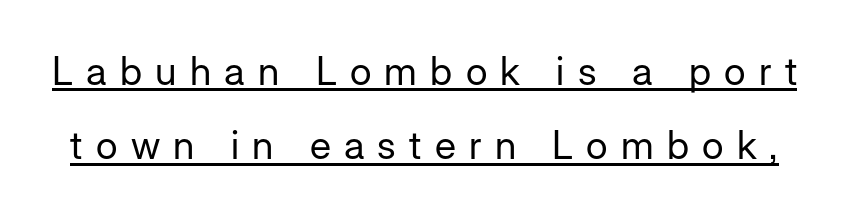
Proportional: the letters do not fall into vertical columns. These characters rest on top of a visible drawn line. Style check: upright. The face used here is rendered with a markedly widened letterfit.
